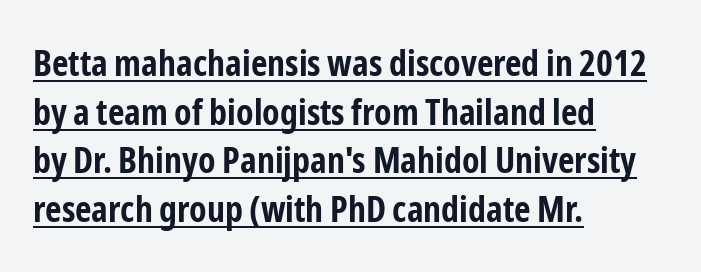
These lines keep a tight, regular rhythm from letter to letter. The passage is arranged the way most books set body copy — flush left. Students, observe the line beneath the letters — that is underlining. Each letter's strokes conclude bluntly, with no projecting serifs. Baseline-to-baseline distance is the conventional proportion of letter height.
